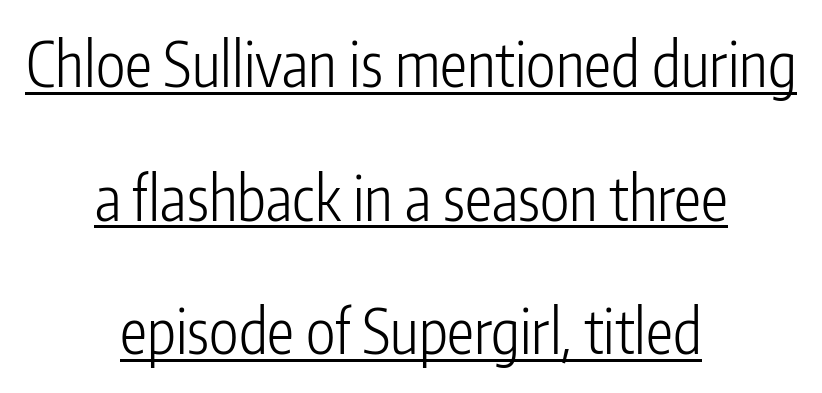
Serif or sans? Sans — the stroke terminals are bare. Spacing verdict: proportional, widths tailored to each character. The rendering positions every line midway between the sides. This sample uses plain, unmodified letter spacing. The letters stand upright; this is a roman face.
